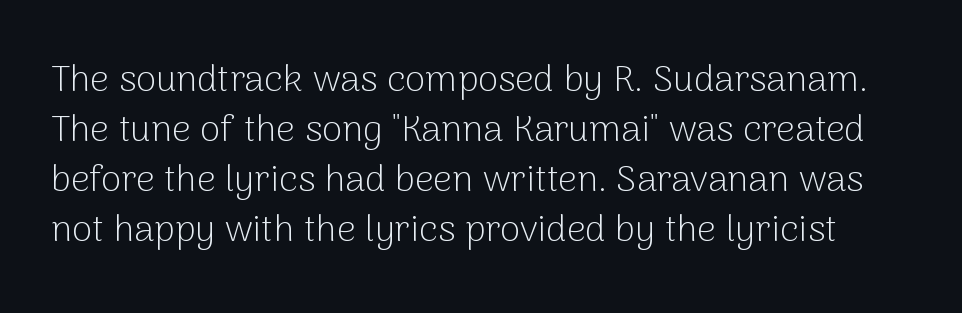
Q: Is the text bold? A: No.
Q: Is the text italic (slanted)? A: No, it is upright.
Q: Is the typeface a serif or a sans-serif typeface? A: Sans-serif.
Q: Is the text underlined? A: No.
Q: Is the spacing between letters normal or unusually wide? A: Normal.
Q: Is the spacing between lines tight, normal or loose? A: Normal.
Q: Width (condensed, normal, or wide)? A: Normal.
Q: Stroke contrast? A: Low.
Q: x-height? A: Medium.
Q: Monospaced? A: No.
